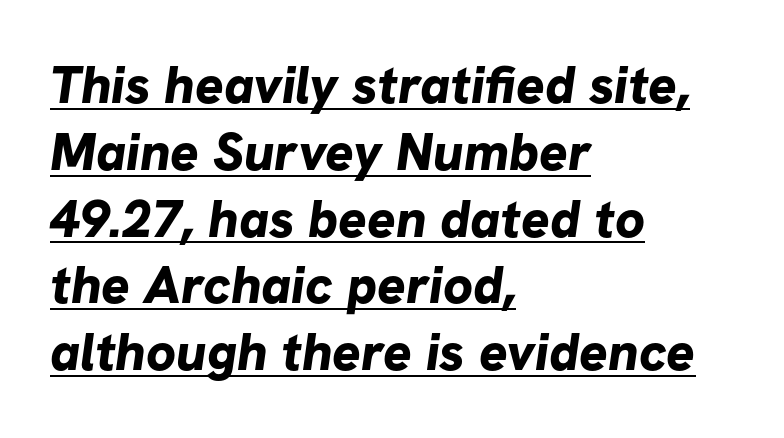
Character widths vary here, with narrow letters taking less room than wide ones. Notice how descenders clear the ascenders below comfortably — that's standard leading. Descenders here cross a horizontal rule under the line. Compared with a centered layout, this one pins lines to the left instead. Glyph-to-glyph distance matches everyday printed text. Font category for this specimen: sans-serif.
